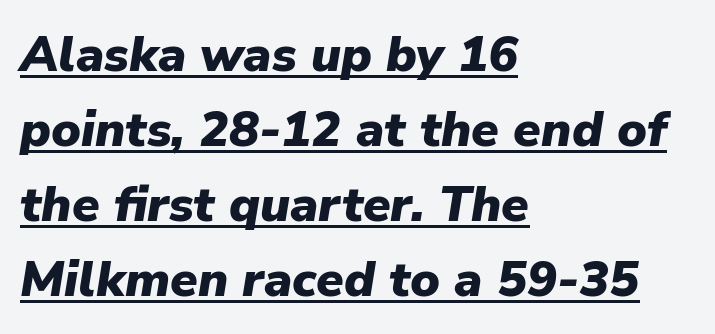
Every character sits at an angle, as italics do. The passage shown is emphatically bold. The string is rendered with underlining switched on. Interline gaps are of average width in this sample. Leftover space on each line is placed entirely after the last word. Spacing between characters is what you'd get straight out of the box.
